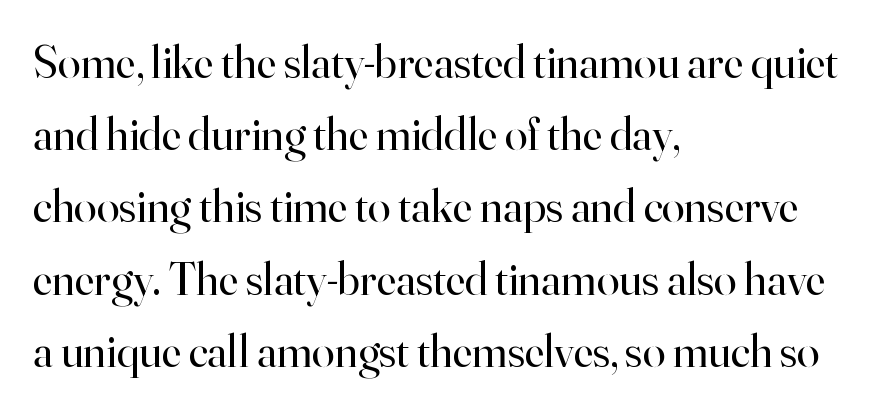
Q: Is the text bold? A: No.
Q: Is the text italic (slanted)? A: No, it is upright.
Q: Is the typeface a serif or a sans-serif typeface? A: Serif.
Q: Is the text underlined? A: No.
Q: How is the paragraph aligned? A: Left-aligned.
Q: Is the spacing between letters normal or unusually wide? A: Normal.
Q: Is the spacing between lines tight, normal or loose? A: Normal.
Q: Width (condensed, normal, or wide)? A: Normal.
Q: Stroke contrast? A: High.
Q: x-height? A: Small.
Q: Monospaced? A: No.
